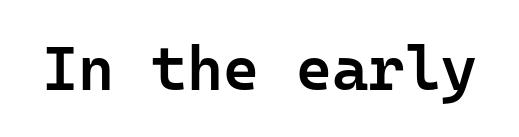
The image shows 62 px semibold sans-serif type, upright, monospaced; set normal letter spacing, not underlined; low stroke contrast and a medium x-height.
